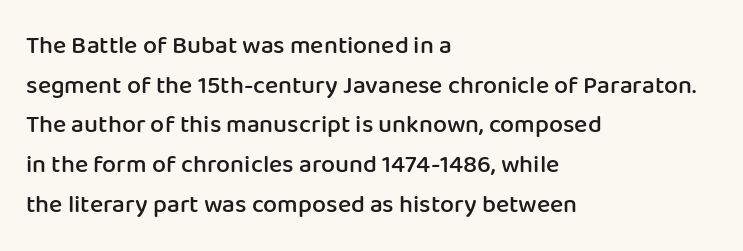
{"italic": "no", "bold": "semi", "underline": "no", "align": "left", "line_spacing": "normal", "line_spacing_ratio": 1.59, "letter_spacing": "normal", "letter_spacing_em": 0.0, "glyph_px": 25}
